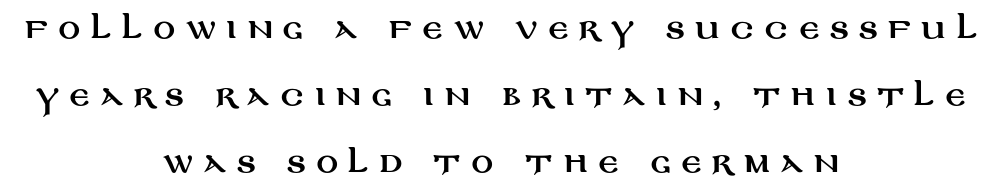
The image shows 27 px text type, upright; set centered, loose line spacing (2.48x), unusually wide letter spacing (+0.39 em), not underlined.
